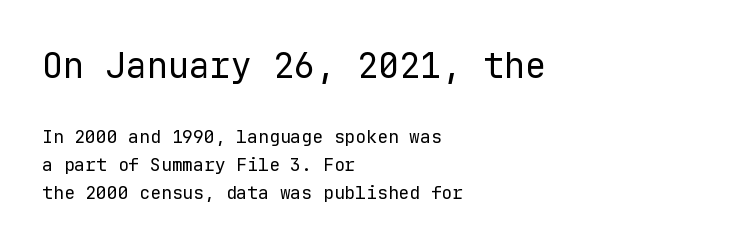
The image shows 35 px regular-weight sans-serif type, upright, monospaced; set left-aligned, normal line spacing (1.55x), normal letter spacing, not underlined; the first (top) block is 1.94x larger; low stroke contrast and a medium x-height.
